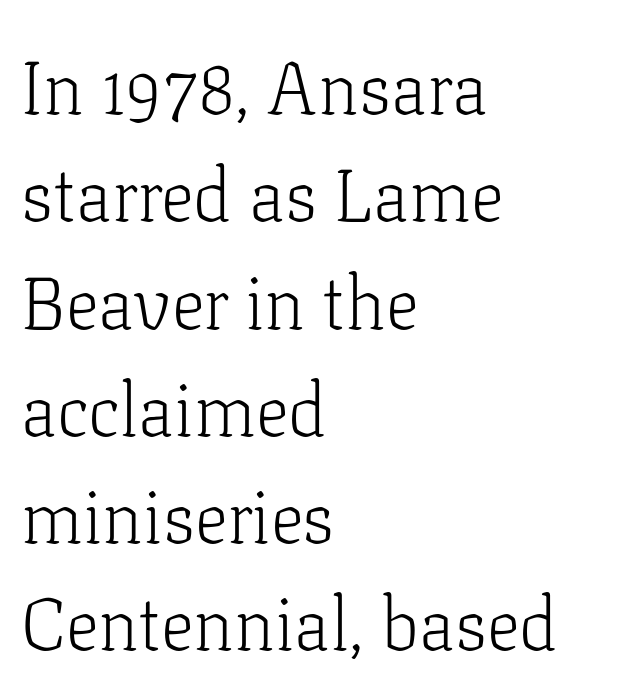
The passage shown is typeset with a serif family. The gap between lines stays unmarked. Proportional: the letters do not fall into vertical columns. Style check: upright. Honestly, the letter spacing is just normal — you wouldn't notice it. Is the block centered? No — it sits flush against the left margin.
